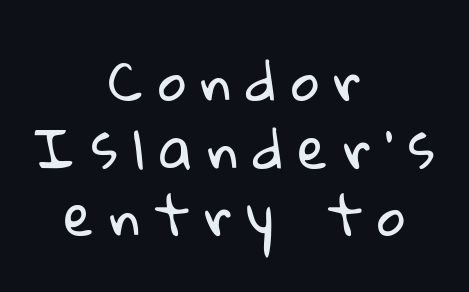
{"serif": "no", "bold": "no", "weight": "regular", "width": "normal", "stroke_contrast": "low", "x_height": "medium", "monospaced": "no", "underline": "no", "align": "center", "line_spacing_ratio": 1.23, "letter_spacing": "wide", "letter_spacing_em": 0.27, "glyph_px": 55}
